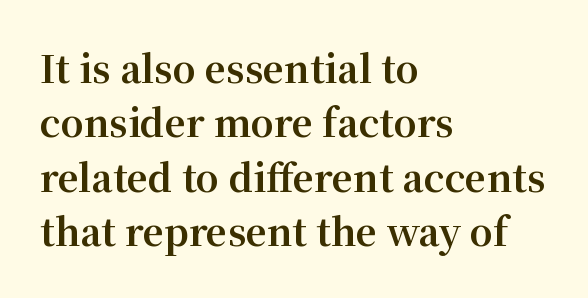
The gaps between neighbouring characters are ordinary and unremarkable. How heavy is the stroke? Heavy — this is a bold. The letters carry serifs — small finishing strokes at the ends of their stems. You can tell it's not italic because the verticals are truly vertical. Each line starts at the same left margin while the right side varies.
